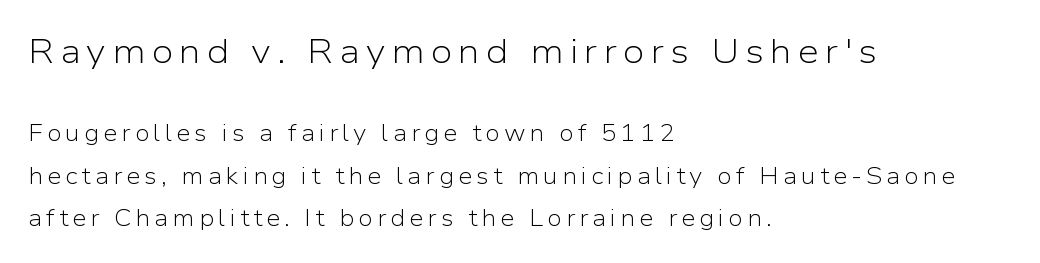
Horizontally, the lines are justified to the leading edge only. You can tell from the bare stems that sans-serif type was used. These two chunks differ in scale, with the top chunk taking the larger measure. You could not count columns in this text — the font is proportionally spaced. This is the regular roman posture of the typeface. Compared with a typical body face, this is equally light or lighter still.
